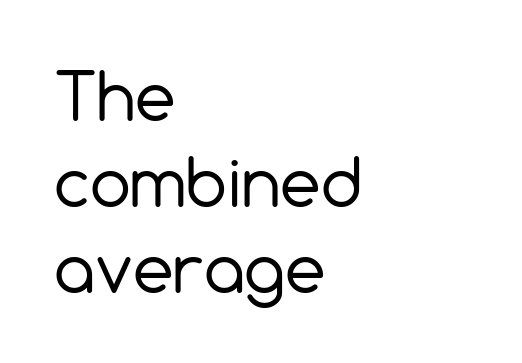
The image shows 65 px regular-weight sans-serif type, upright; set left-aligned, normal line spacing (1.32x), normal letter spacing, not underlined; a medium x-height.
